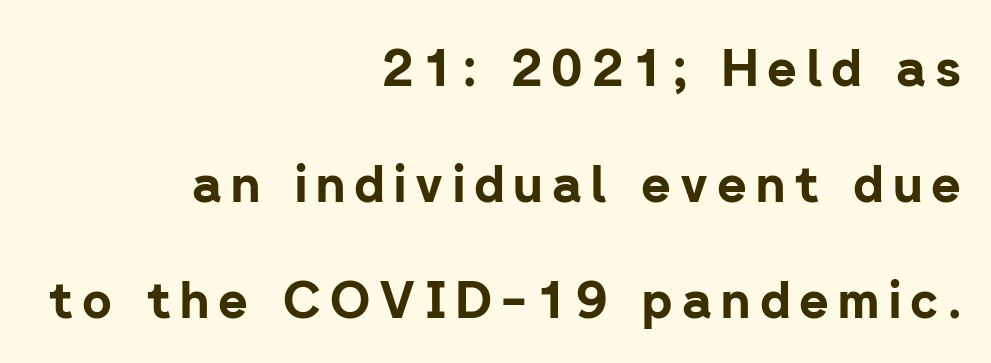
{"serif": "no", "italic": "no", "bold": "yes", "weight": "bold", "width": "normal", "stroke_contrast": "low", "x_height": "medium", "monospaced": "no", "underline": "no", "align": "right", "line_spacing": "loose", "line_spacing_ratio": 2.27, "glyph_px": 51}
